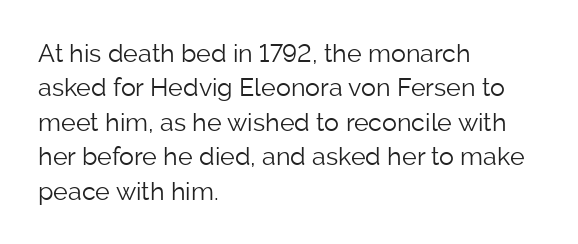
Q: Is the text bold? A: No.
Q: Is the text italic (slanted)? A: No, it is upright.
Q: Is the text underlined? A: No.
Q: How is the paragraph aligned? A: Left-aligned.
Q: Is the spacing between letters normal or unusually wide? A: Normal.
Q: Is the spacing between lines tight, normal or loose? A: Normal.
